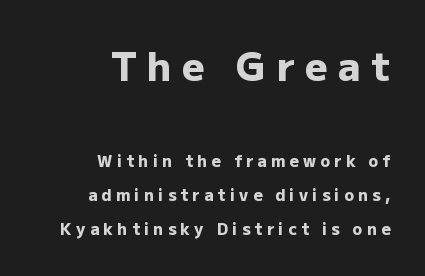
Q: Is the text bold? A: Yes.
Q: Is the text italic (slanted)? A: No, it is upright.
Q: Is the typeface a serif or a sans-serif typeface? A: Sans-serif.
Q: Is the text underlined? A: No.
Q: How is the paragraph aligned? A: Right-aligned.
Q: Is the spacing between letters normal or unusually wide? A: Unusually wide.
Q: Is the spacing between lines tight, normal or loose? A: Loose.
Q: Which block of text is set in a larger size, the first (top) or the second (bottom)? A: The first (top) one.
Q: Width (condensed, normal, or wide)? A: Normal.
Q: Stroke contrast? A: Low.
Q: x-height? A: Medium.
Q: Monospaced? A: No.
